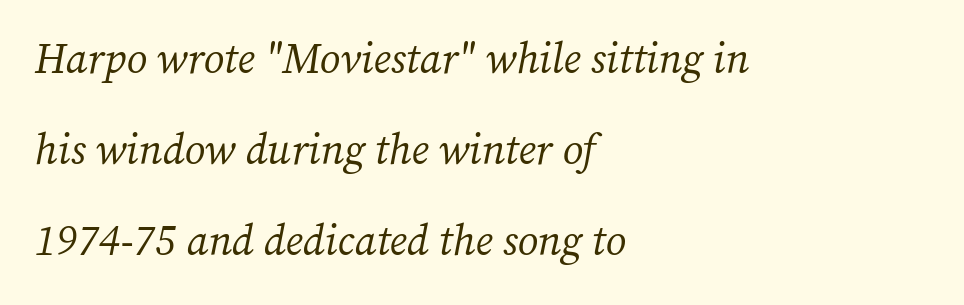
The image shows 42 px regular-weight serif type, italic (leaning right); set left-aligned, loose line spacing (2.17x), normal letter spacing, not underlined; medium stroke contrast and a medium x-height.
